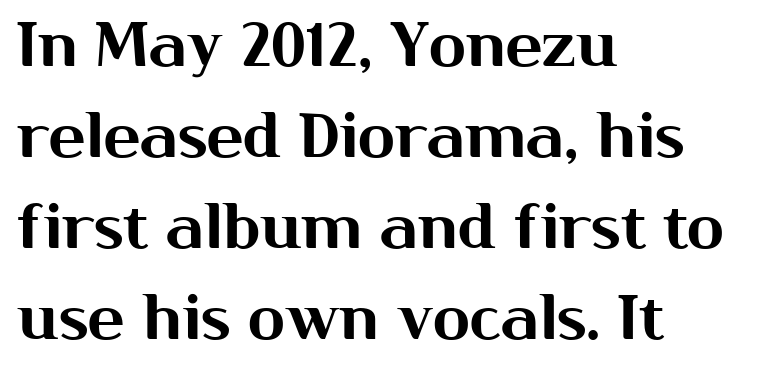
Q: Is the text italic (slanted)? A: No, it is upright.
Q: Is the typeface a serif or a sans-serif typeface? A: Sans-serif.
Q: Is the text underlined? A: No.
Q: How is the paragraph aligned? A: Left-aligned.
Q: Is the spacing between letters normal or unusually wide? A: Normal.
Q: Is the spacing between lines tight, normal or loose? A: Normal.
Q: Width (condensed, normal, or wide)? A: Normal.
Q: Stroke contrast? A: Medium.
Q: x-height? A: Medium.
Q: Monospaced? A: No.
